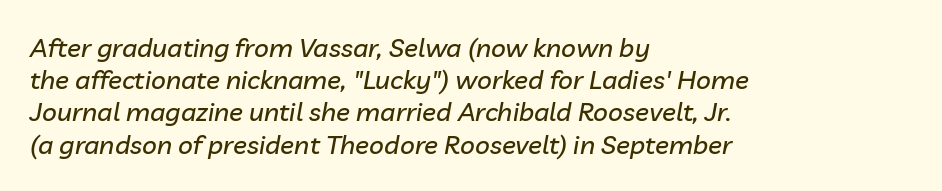
Q: Is the text italic (slanted)? A: Yes, it leans right by about 10 degrees.
Q: Is the text underlined? A: No.
Q: How is the paragraph aligned? A: Left-aligned.
Q: Is the spacing between letters normal or unusually wide? A: Normal.
